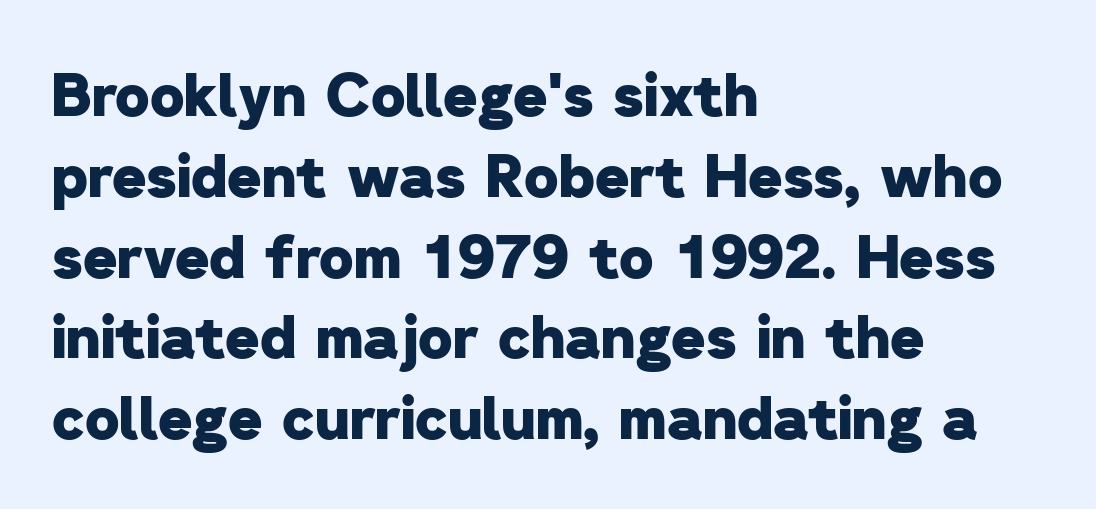
{"serif": "no", "bold": "yes", "weight": "heavy", "width": "normal", "stroke_contrast": "low", "x_height": "medium", "monospaced": "no", "underline": "no", "align": "left", "line_spacing": "normal", "line_spacing_ratio": 1.37, "letter_spacing": "normal", "letter_spacing_em": 0.0, "glyph_px": 59}
